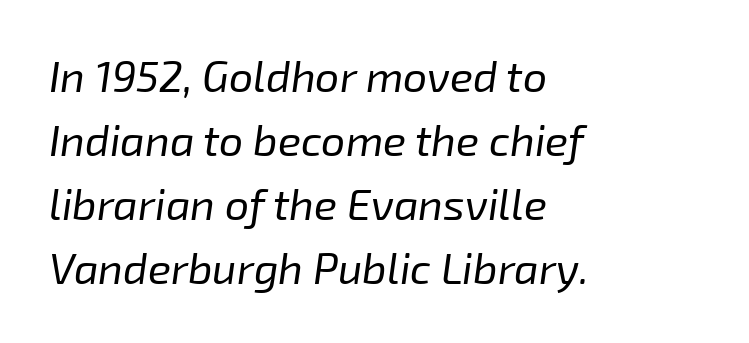
{"italic": "yes", "lean": "right", "slant_degrees": 8, "bold": "no", "weight": "regular", "width": "normal", "stroke_contrast": "low", "x_height": "medium", "monospaced": "no", "underline": "no", "align": "left", "line_spacing": "normal", "line_spacing_ratio": 1.49, "letter_spacing": "normal", "letter_spacing_em": 0.0, "glyph_px": 43}
